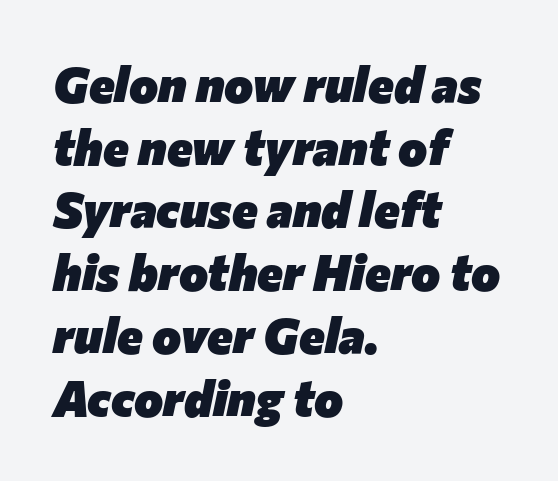
Q: Is the text bold? A: Yes.
Q: Is the text italic (slanted)? A: Yes, it leans right by about 12 degrees.
Q: Is the text underlined? A: No.
Q: How is the paragraph aligned? A: Left-aligned.
Q: Is the spacing between letters normal or unusually wide? A: Normal.
Q: Is the spacing between lines tight, normal or loose? A: Normal.
Q: Width (condensed, normal, or wide)? A: Normal.
Q: Stroke contrast? A: Low.
Q: x-height? A: Medium.
Q: Monospaced? A: No.
